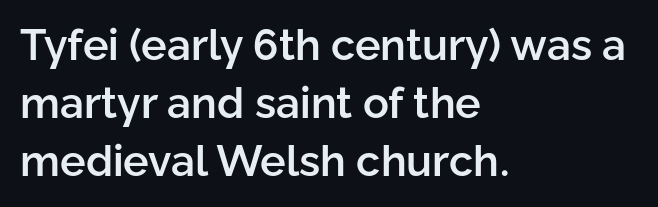
Vertically, the passage feels balanced, rows spaced as you'd expect. What weight is shown? A semibold, between regular and bold. Style check: upright. Every row of glyphs begins at an identical x-position on the left. Think of a printed novel: that variable character pitch is what you see here. There is no visible air inserted between adjacent glyphs.
